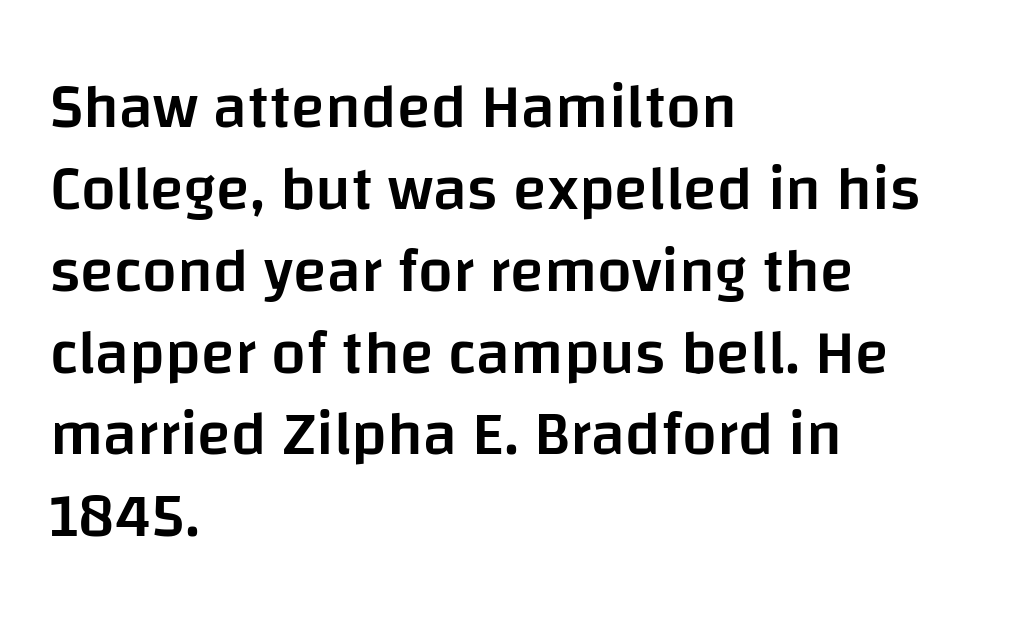
The image shows 62 px semibold sans-serif type, upright; set left-aligned, normal line spacing (1.32x), normal letter spacing, not underlined; low stroke contrast and a large x-height.
